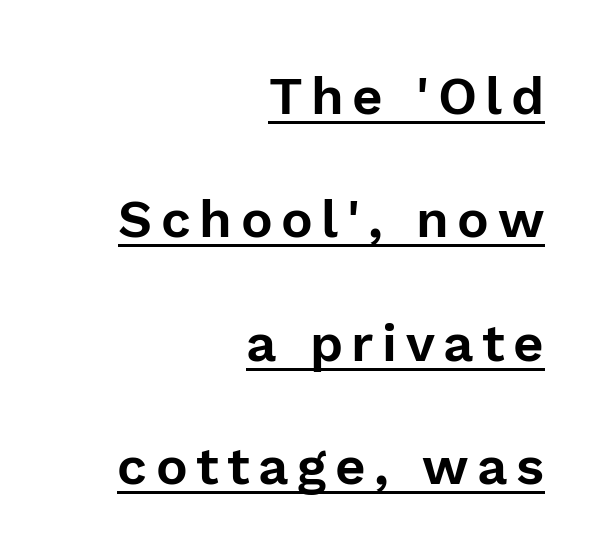
The image shows 53 px sans-serif type, upright; set right-aligned, loose line spacing (2.33x), underlined; low stroke contrast and a medium x-height.
